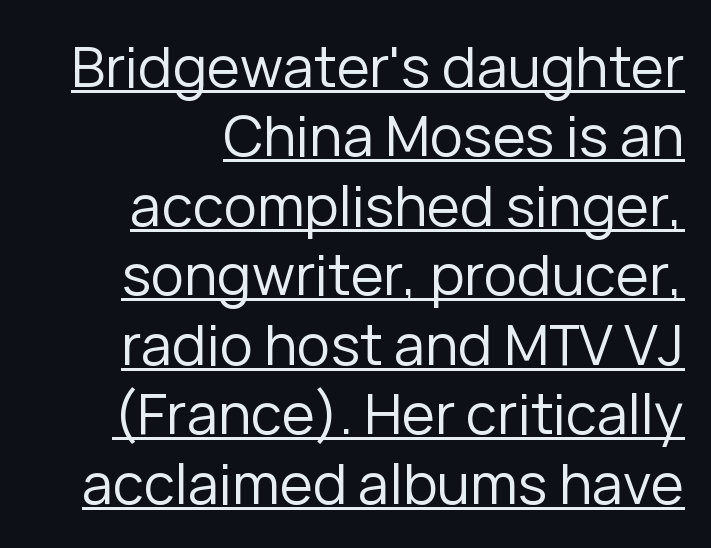
{"serif": "no", "italic": "no", "bold": "no", "weight": "regular", "width": "normal", "stroke_contrast": "low", "x_height": "medium", "monospaced": "no", "underline": "yes", "align": "right", "line_spacing_ratio": 1.24, "letter_spacing": "normal", "letter_spacing_em": 0.0, "glyph_px": 56}
